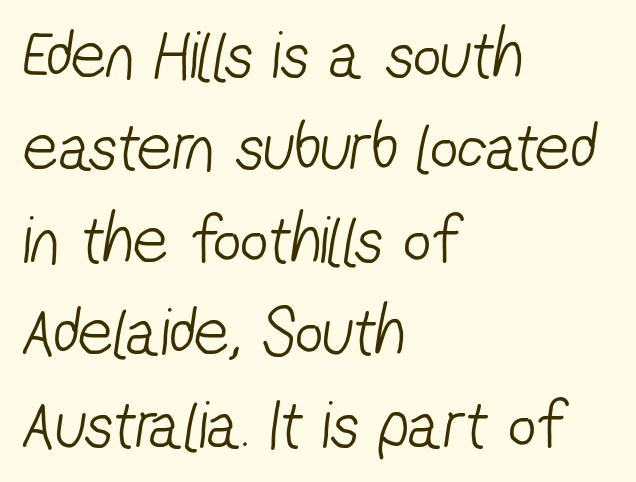
The image shows 69 px light, condensed sans-serif type; set left-aligned, normal line spacing (1.34x), normal letter spacing, not underlined; low stroke contrast and a medium x-height.
